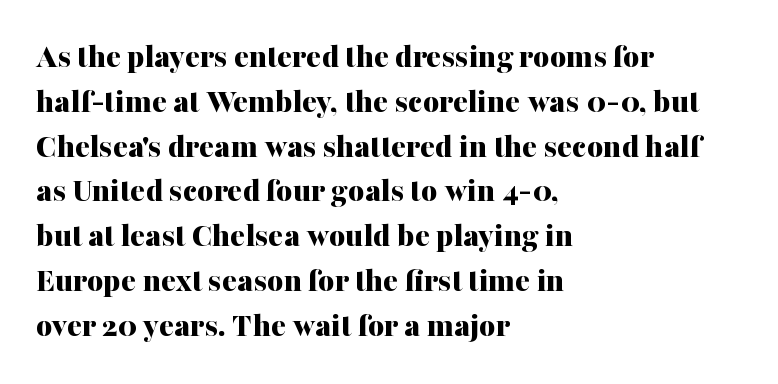
The rendering uses a bold face; every stroke is thick and dark. Here the glyphs are tracked normally, forming tight word shapes. The letters advance in unequal steps, a hallmark of proportional type. This sample uses an upright cut, with every glyph sitting square on the baseline. Beneath every word, the page is bare. Letterform terminals end in serifs throughout the passage.
